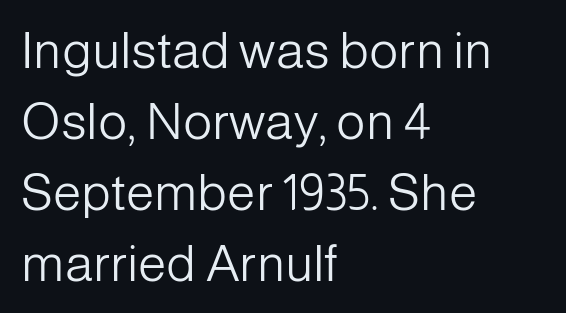
Q: Is the text bold? A: No.
Q: Is the text italic (slanted)? A: No, it is upright.
Q: Is the typeface a serif or a sans-serif typeface? A: Sans-serif.
Q: Is the text underlined? A: No.
Q: How is the paragraph aligned? A: Left-aligned.
Q: Is the spacing between letters normal or unusually wide? A: Normal.
Q: Is the spacing between lines tight, normal or loose? A: Normal.
Q: Width (condensed, normal, or wide)? A: Normal.
Q: Stroke contrast? A: Low.
Q: x-height? A: Medium.
Q: Monospaced? A: No.
